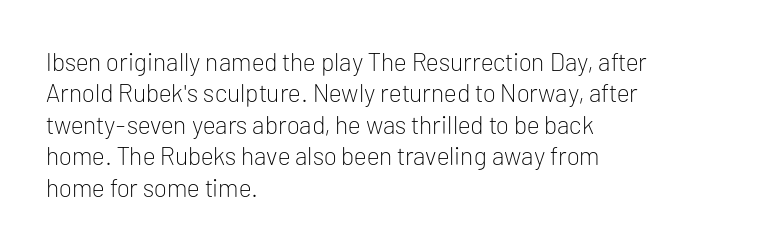
No letter is thick-stroked: the sample isn't bold. This is roman type, the default non-slanted kind. One glance says typical: line gaps are just what's usual. Plain, unruled lines of type. This sample is left-justified, so line endings fall wherever the words run out.
